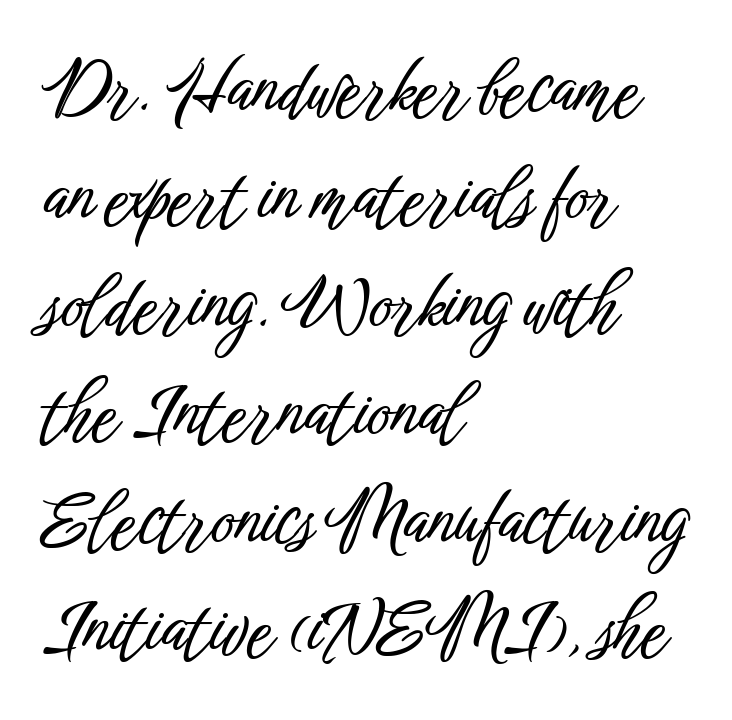
{"serif": "no", "width": "condensed", "stroke_contrast": "low", "x_height": "medium", "monospaced": "no", "underline": "no", "align": "left", "line_spacing": "normal", "line_spacing_ratio": 1.52, "letter_spacing": "normal", "letter_spacing_em": 0.0, "glyph_px": 71}
